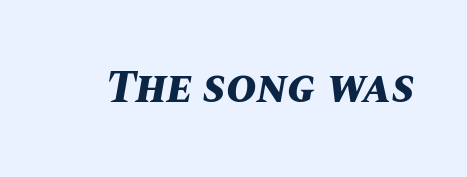
Q: Is the text bold? A: Yes.
Q: Is the text italic (slanted)? A: Yes, it leans right by about 10 degrees.
Q: Is the text underlined? A: No.
Q: Is the spacing between letters normal or unusually wide? A: Normal.
Q: Width (condensed, normal, or wide)? A: Normal.
Q: Stroke contrast? A: Medium.
Q: x-height? A: Large.
Q: Monospaced? A: No.
